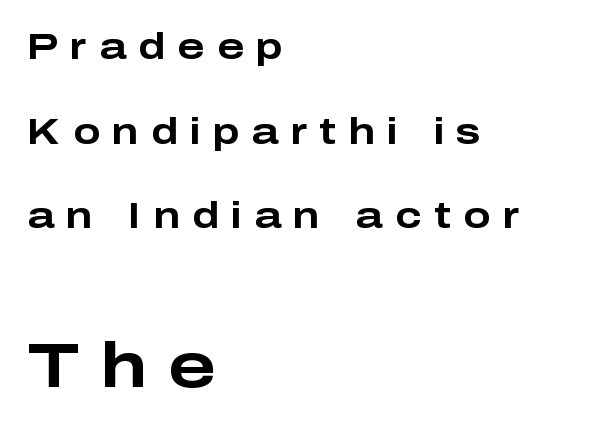
{"serif": "no", "italic": "no", "bold": "yes", "weight": "bold", "width": "wide", "stroke_contrast": "low", "x_height": "medium", "monospaced": "no", "underline": "no", "align": "left", "line_spacing": "loose", "line_spacing_ratio": 2.35, "letter_spacing": "wide", "letter_spacing_em": 0.34, "larger_block": "second", "size_ratio": 1.75, "glyph_px": 63}
